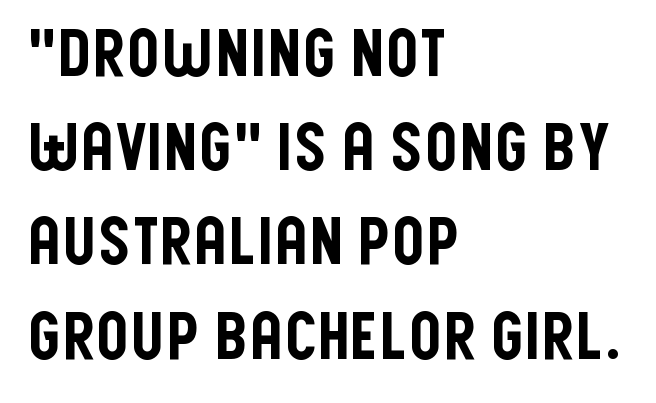
Q: Is the text italic (slanted)? A: No, it is upright.
Q: Is the typeface a serif or a sans-serif typeface? A: Sans-serif.
Q: Is the text underlined? A: No.
Q: How is the paragraph aligned? A: Left-aligned.
Q: Is the spacing between letters normal or unusually wide? A: Normal.
Q: Is the spacing between lines tight, normal or loose? A: Normal.
Q: Width (condensed, normal, or wide)? A: Condensed.
Q: Stroke contrast? A: Low.
Q: x-height? A: Large.
Q: Monospaced? A: No.
